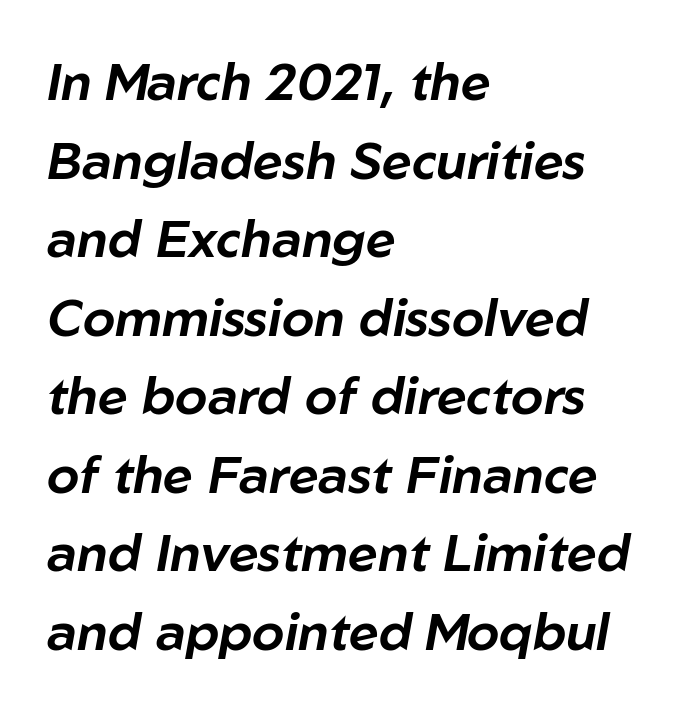
Type without underlining. What stands out about the letter spacing? Nothing — it is the standard amount. What's the leading like? Ordinary, nothing unusual. You can tell it's italic because the verticals aren't actually vertical.
